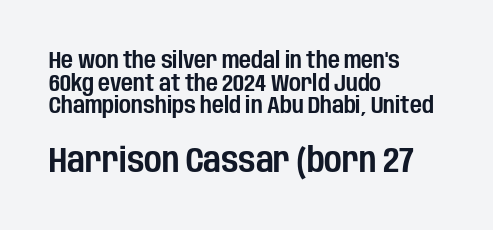
The passage shown has conventional tracking throughout. The typesetter chose a ragged-right arrangement here. Bare-footed words on every line. The more generous point size was reserved for the lower chunk. Notice how descenders almost collide with the ascenders below — that's tight leading. Check where the strokes stop: nothing finishes them off — pure sans.
